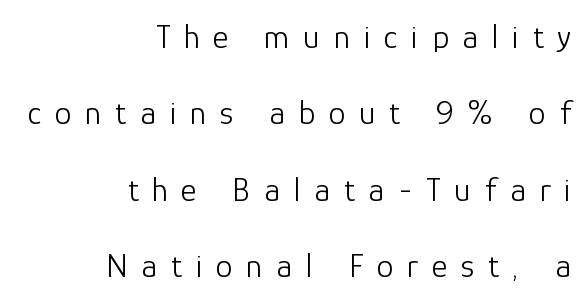
Q: Is the text bold? A: No.
Q: Is the text italic (slanted)? A: No, it is upright.
Q: Is the typeface a serif or a sans-serif typeface? A: Sans-serif.
Q: Is the text underlined? A: No.
Q: How is the paragraph aligned? A: Right-aligned.
Q: Is the spacing between letters normal or unusually wide? A: Unusually wide.
Q: Is the spacing between lines tight, normal or loose? A: Loose.
Q: Width (condensed, normal, or wide)? A: Normal.
Q: Stroke contrast? A: Low.
Q: x-height? A: Medium.
Q: Monospaced? A: No.
